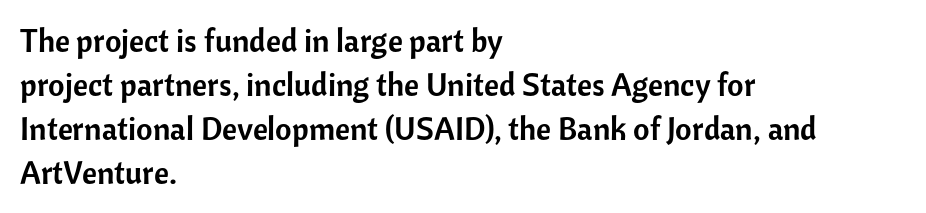
The image shows 32 px sans-serif type, upright; set left-aligned, normal line spacing (1.38x), normal letter spacing, not underlined; low stroke contrast and a medium x-height.
